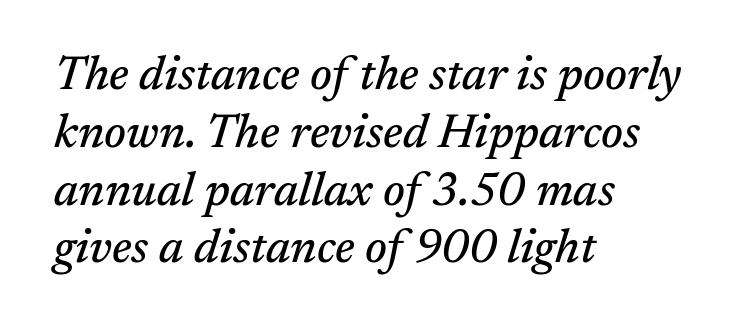
Q: Is the text italic (slanted)? A: Yes, it leans right by about 17 degrees.
Q: Is the typeface a serif or a sans-serif typeface? A: Serif.
Q: Is the text underlined? A: No.
Q: How is the paragraph aligned? A: Left-aligned.
Q: Is the spacing between letters normal or unusually wide? A: Normal.
Q: Width (condensed, normal, or wide)? A: Normal.
Q: Stroke contrast? A: Medium.
Q: x-height? A: Medium.
Q: Monospaced? A: No.
